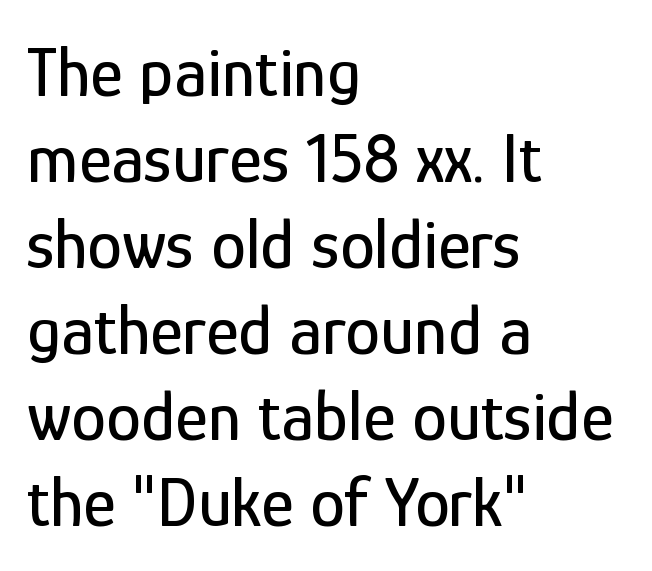
{"serif": "no", "italic": "no", "width": "condensed", "stroke_contrast": "low", "x_height": "medium", "monospaced": "no", "underline": "no", "align": "left", "line_spacing_ratio": 1.23, "letter_spacing": "normal", "letter_spacing_em": 0.0, "glyph_px": 70}
